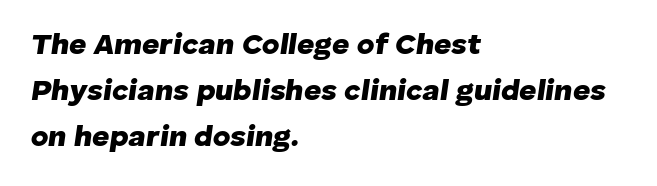
The image shows 30 px heavy type, italic (leaning right); set left-aligned, normal line spacing (1.54x), normal letter spacing, not underlined; low stroke contrast and a medium x-height.
